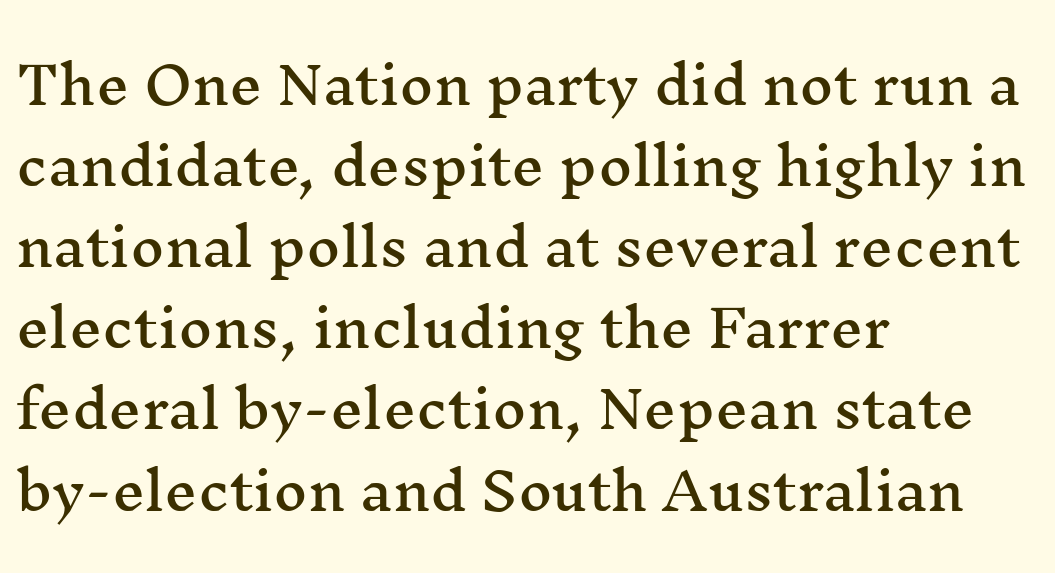
Unmarked baselines from the first word to the last. If you measured baseline to baseline, you'd find a middling distance. The typesetter chose a ragged-right arrangement here. There is no visible air inserted between adjacent glyphs. Think of a printed novel: that variable character pitch is what you see here. Characters remain perfectly vertical along every line.
